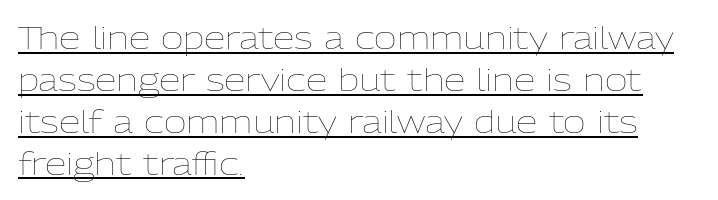
Q: Is the text bold? A: No.
Q: Is the text italic (slanted)? A: No, it is upright.
Q: Is the text underlined? A: Yes.
Q: How is the paragraph aligned? A: Left-aligned.
Q: Is the spacing between letters normal or unusually wide? A: Normal.
Q: Is the spacing between lines tight, normal or loose? A: Normal.
Q: Width (condensed, normal, or wide)? A: Normal.
Q: Stroke contrast? A: Low.
Q: x-height? A: Medium.
Q: Monospaced? A: No.
